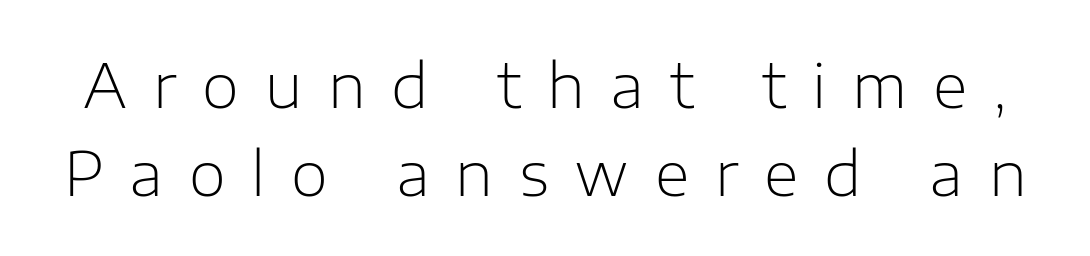
The image shows 60 px light sans-serif type, upright; set normal line spacing (1.46x), unusually wide letter spacing (+0.43 em), not underlined; low stroke contrast and a medium x-height.
